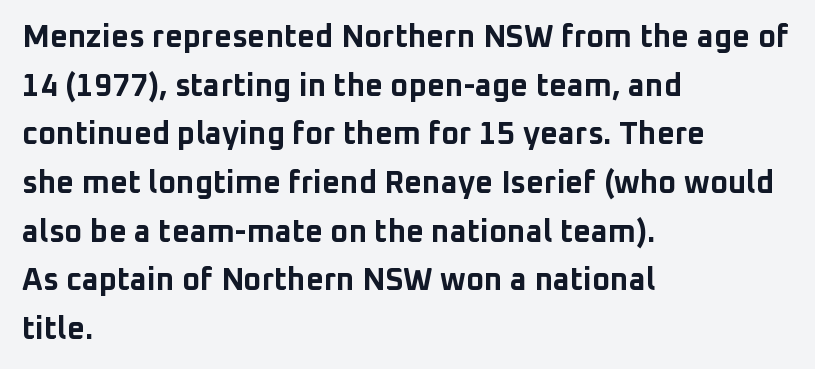
{"serif": "no", "italic": "no", "bold": "yes", "weight": "bold", "width": "normal", "stroke_contrast": "low", "x_height": "medium", "monospaced": "no", "underline": "no", "align": "left", "line_spacing": "normal", "line_spacing_ratio": 1.57, "letter_spacing": "normal", "letter_spacing_em": 0.0, "glyph_px": 31}
